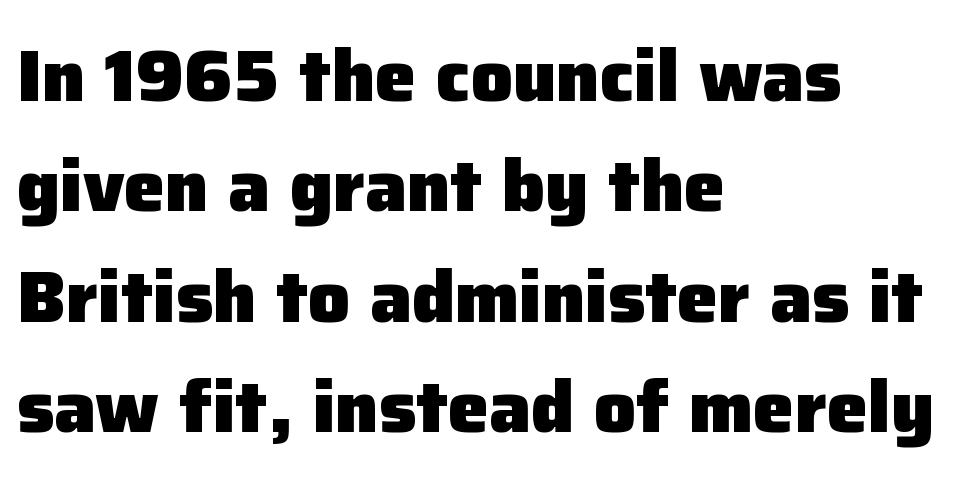
Is the block centered? No — it sits flush against the left margin. The strokes are fattened all the way to bold. The lettering holds an erect, upright posture throughout. Standard letterfit; no display-style spreading of the glyphs. You could not count columns in this text — the font is proportionally spaced.
